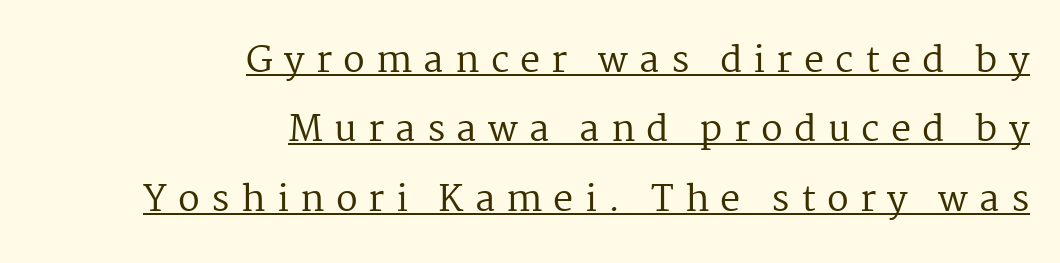
Think standard paragraph weight, or any step lighter than that. Typeset ragged left — the right edge is the straight one. Proportional: the letters do not fall into vertical columns. The face used here is seriffed, in the tradition of book romans. The sample's only ornament is a line tracing under the words. Airy leading.
